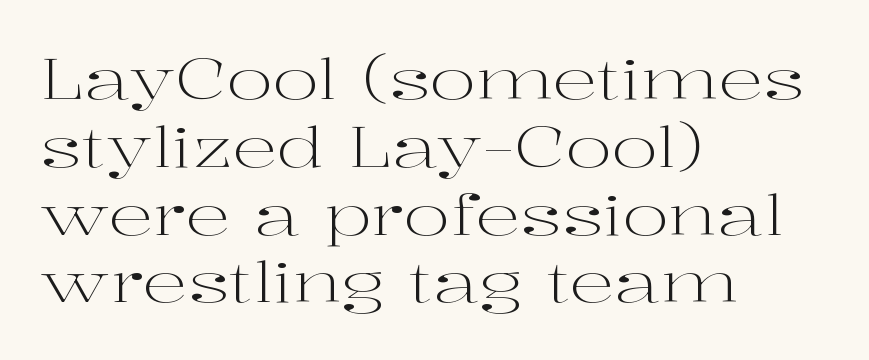
{"serif": "yes", "italic": "no", "bold": "no", "weight": "light", "width": "wide", "stroke_contrast": "high", "x_height": "medium", "monospaced": "no", "underline": "no", "align": "left", "line_spacing_ratio": 1.21, "letter_spacing": "normal", "letter_spacing_em": 0.0, "glyph_px": 56}
